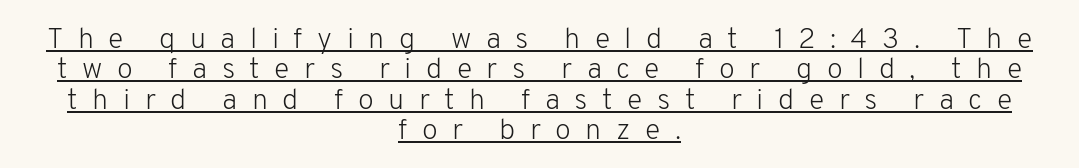
The image shows 29 px light sans-serif type, upright; set centered, tight line spacing (1.05x), unusually wide letter spacing (+0.5 em), underlined; low stroke contrast and a medium x-height.
